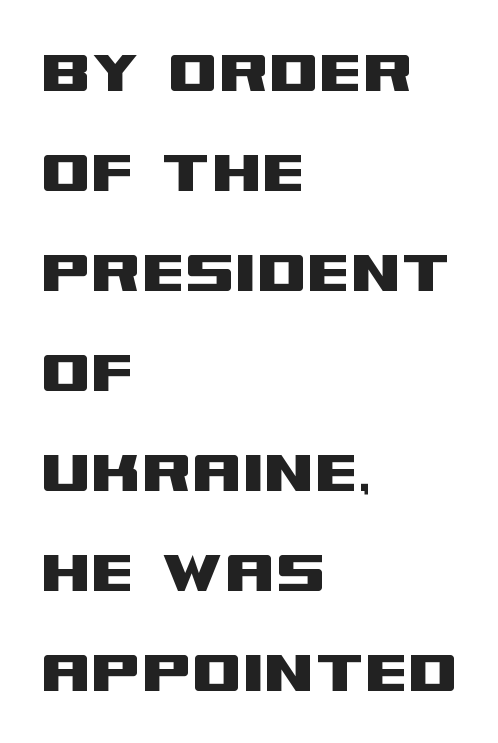
The image shows 72 px wide sans-serif type, upright; set left-aligned, normal line spacing (1.39x), normal letter spacing, not underlined; medium stroke contrast and a large x-height.
